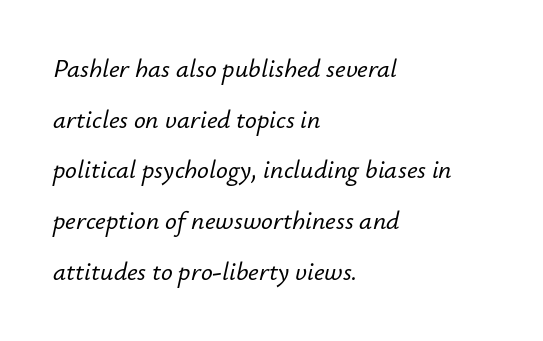
Q: Is the text italic (slanted)? A: Yes, it leans right by about 12 degrees.
Q: Is the text underlined? A: No.
Q: How is the paragraph aligned? A: Left-aligned.
Q: Is the spacing between letters normal or unusually wide? A: Normal.
Q: Is the spacing between lines tight, normal or loose? A: Loose.
